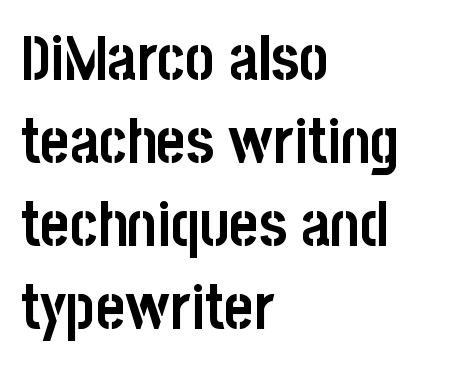
The image shows 62 px semibold, condensed sans-serif type, upright; set left-aligned, normal line spacing (1.34x), normal letter spacing, not underlined; low stroke contrast and a large x-height.
